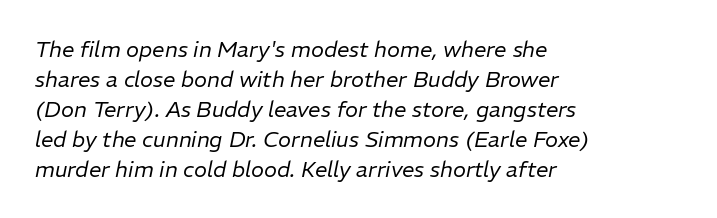
Q: Is the text bold? A: No.
Q: Is the text italic (slanted)? A: Yes, it leans right by about 11 degrees.
Q: Is the text underlined? A: No.
Q: How is the paragraph aligned? A: Left-aligned.
Q: Is the spacing between letters normal or unusually wide? A: Normal.
Q: Is the spacing between lines tight, normal or loose? A: Normal.
